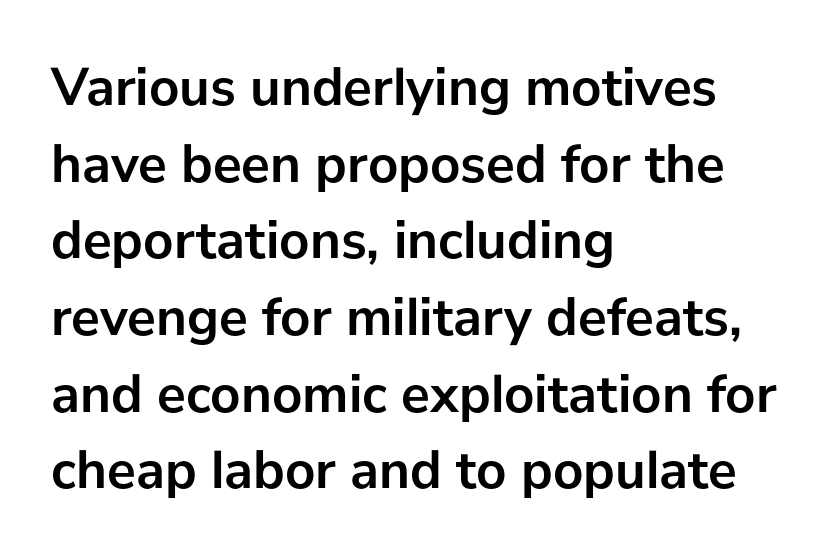
Q: Is the text bold? A: Yes.
Q: Is the text italic (slanted)? A: No, it is upright.
Q: Is the typeface a serif or a sans-serif typeface? A: Sans-serif.
Q: Is the text underlined? A: No.
Q: How is the paragraph aligned? A: Left-aligned.
Q: Is the spacing between letters normal or unusually wide? A: Normal.
Q: Is the spacing between lines tight, normal or loose? A: Normal.
Q: Width (condensed, normal, or wide)? A: Normal.
Q: Stroke contrast? A: Low.
Q: x-height? A: Medium.
Q: Monospaced? A: No.
